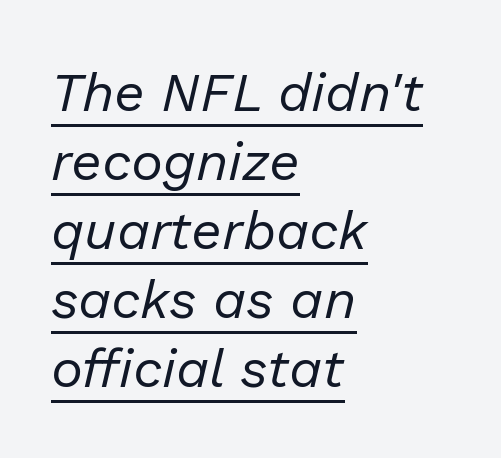
Q: Is the text bold? A: No.
Q: Is the text italic (slanted)? A: Yes, it leans right by about 13 degrees.
Q: Is the text underlined? A: Yes.
Q: How is the paragraph aligned? A: Left-aligned.
Q: Is the spacing between letters normal or unusually wide? A: Normal.
Q: Is the spacing between lines tight, normal or loose? A: Normal.
Q: Width (condensed, normal, or wide)? A: Normal.
Q: Stroke contrast? A: Low.
Q: x-height? A: Medium.
Q: Monospaced? A: No.
